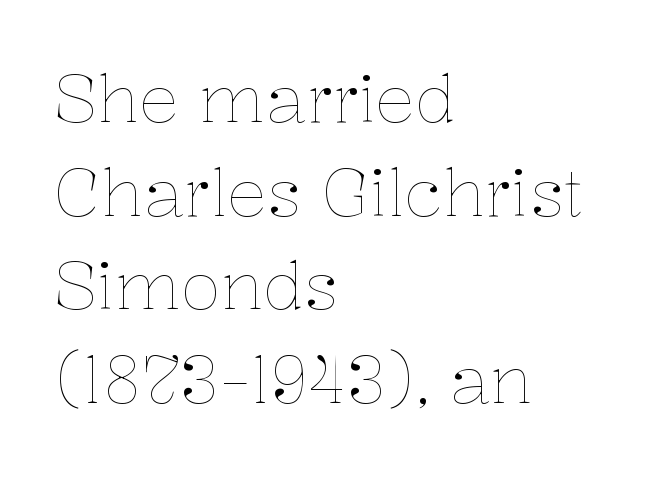
Q: Is the text bold? A: No.
Q: Is the text italic (slanted)? A: No, it is upright.
Q: Is the text underlined? A: No.
Q: How is the paragraph aligned? A: Left-aligned.
Q: Is the spacing between letters normal or unusually wide? A: Normal.
Q: Is the spacing between lines tight, normal or loose? A: Normal.
Q: Width (condensed, normal, or wide)? A: Normal.
Q: Stroke contrast? A: Low.
Q: x-height? A: Medium.
Q: Monospaced? A: No.
